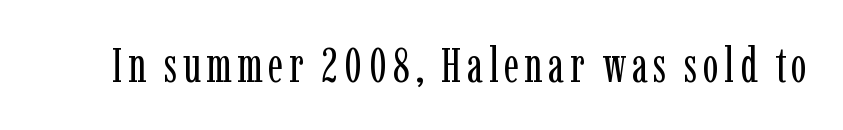
The image shows 48 px regular-weight, condensed serif type, upright; set not underlined; low stroke contrast and a medium x-height.
